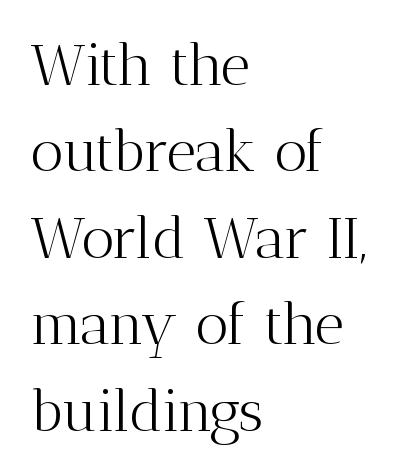
Vertical stems look standard width or narrower in stroke. Check under the words: just untouched page. Italic: no, the glyphs are upright roman. Looks like regular typesetting: each glyph gets only the width it needs.
